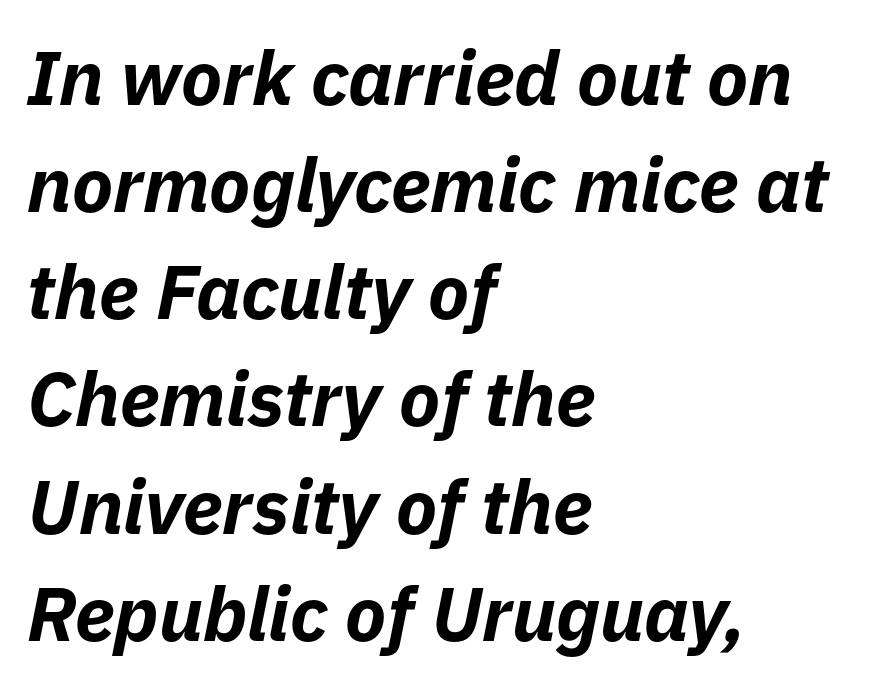
The image shows 76 px bold type, italic (leaning right); set left-aligned, normal line spacing (1.41x), normal letter spacing, not underlined; low stroke contrast and a medium x-height.
